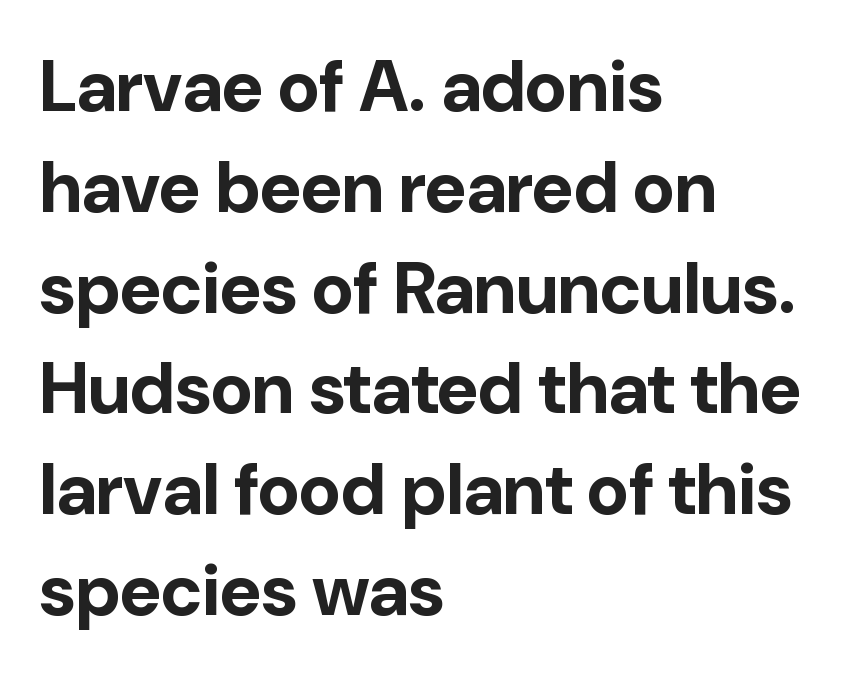
Q: Is the text bold? A: Yes.
Q: Is the text italic (slanted)? A: No, it is upright.
Q: Is the typeface a serif or a sans-serif typeface? A: Sans-serif.
Q: Is the text underlined? A: No.
Q: How is the paragraph aligned? A: Left-aligned.
Q: Is the spacing between letters normal or unusually wide? A: Normal.
Q: Is the spacing between lines tight, normal or loose? A: Normal.
Q: Width (condensed, normal, or wide)? A: Normal.
Q: Stroke contrast? A: Low.
Q: x-height? A: Medium.
Q: Monospaced? A: No.
